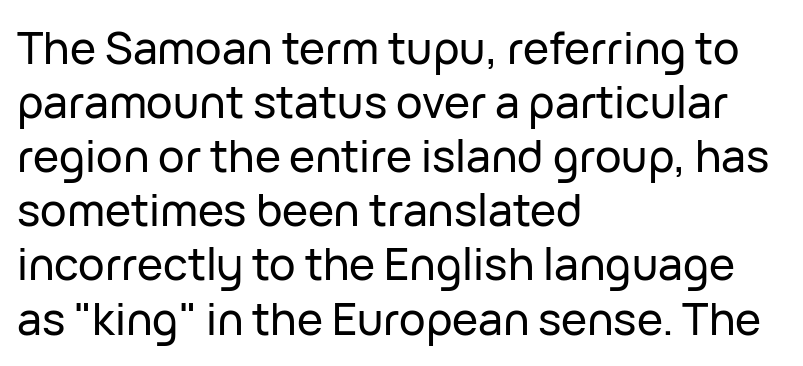
{"serif": "no", "italic": "no", "width": "normal", "stroke_contrast": "low", "x_height": "medium", "monospaced": "no", "underline": "no", "align": "left", "line_spacing_ratio": 1.23, "letter_spacing": "normal", "letter_spacing_em": 0.0, "glyph_px": 44}
